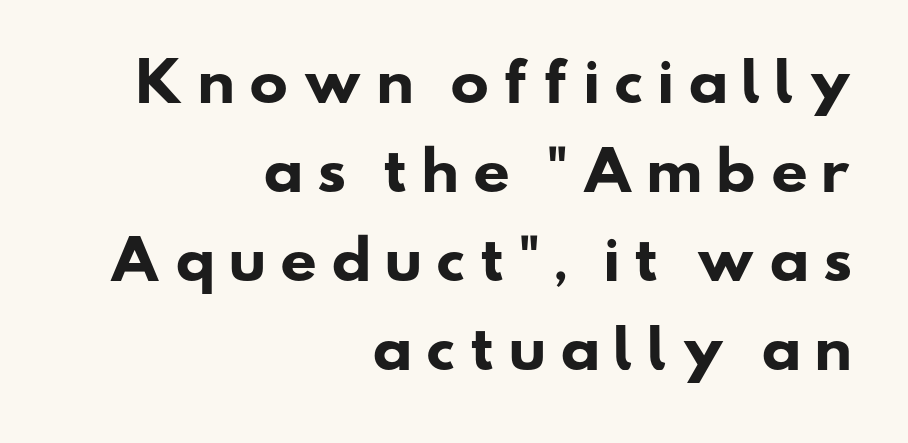
{"serif": "no", "bold": "yes", "weight": "heavy", "width": "wide", "stroke_contrast": "low", "x_height": "small", "monospaced": "no", "underline": "no", "align": "right", "line_spacing_ratio": 1.71, "letter_spacing": "wide", "letter_spacing_em": 0.24, "glyph_px": 52}
